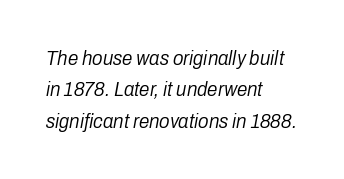
Q: Is the text bold? A: No.
Q: Is the text italic (slanted)? A: Yes, it leans right by about 10 degrees.
Q: Is the text underlined? A: No.
Q: How is the paragraph aligned? A: Left-aligned.
Q: Is the spacing between letters normal or unusually wide? A: Normal.
Q: Is the spacing between lines tight, normal or loose? A: Normal.
